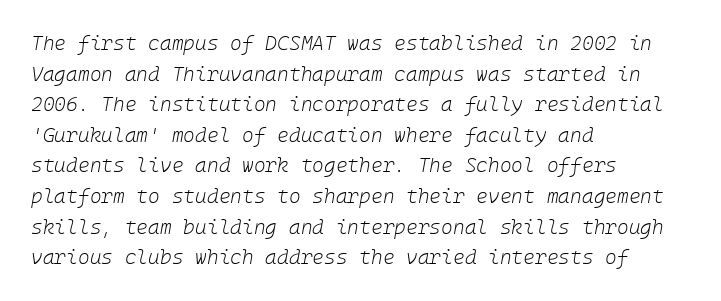
Beneath every word, the page is bare. Interline gaps are of average width in this sample. Look at the tracking — it's just the regular setting, nothing added. This sample is left-justified, so line endings fall wherever the words run out. Weight: regular or lighter.
